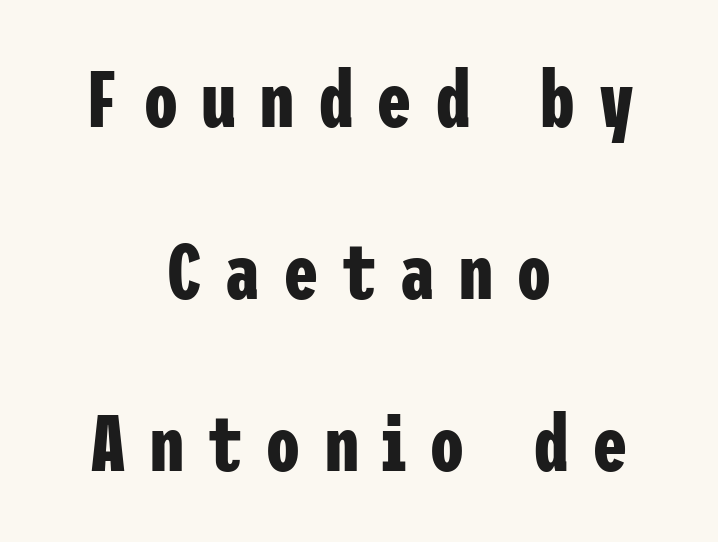
Centered paragraph, ragged on both sides. Descenders hang freely into open space. Widely set lines give the paragraph a tall, airy silhouette. Is the type bold? Yes — the strokes are clearly thick and heavy.
